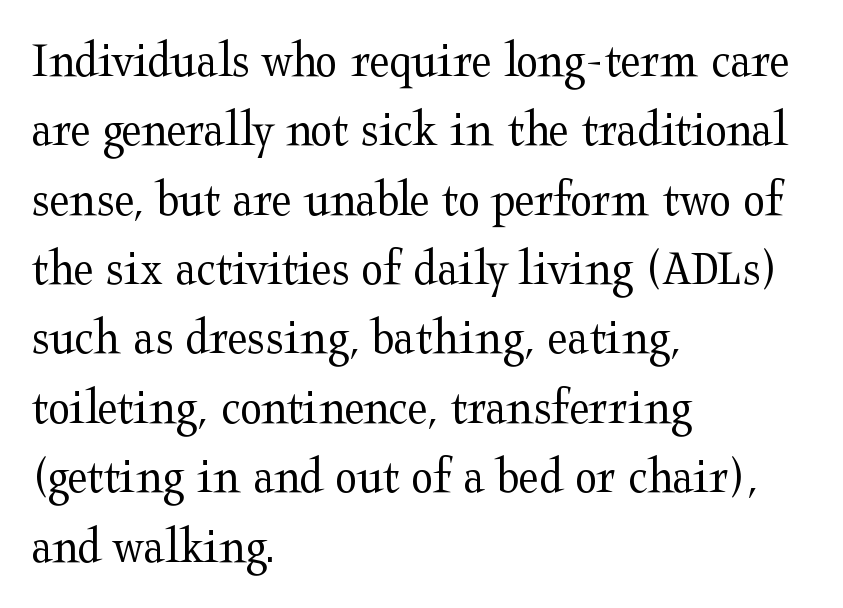
{"serif": "yes", "italic": "no", "bold": "no", "weight": "regular", "width": "wide", "stroke_contrast": "medium", "x_height": "medium", "monospaced": "no", "underline": "no", "align": "left", "line_spacing": "normal", "line_spacing_ratio": 1.36, "letter_spacing": "normal", "letter_spacing_em": 0.0, "glyph_px": 51}
